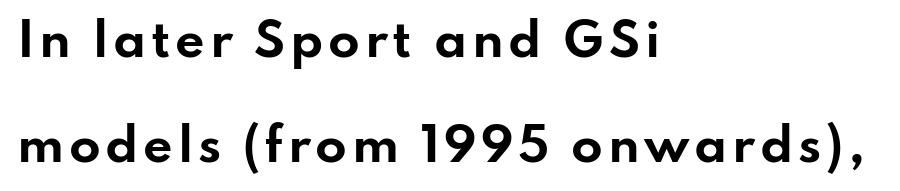
{"serif": "no", "italic": "no", "bold": "yes", "weight": "bold", "width": "wide", "stroke_contrast": "low", "x_height": "small", "monospaced": "no", "underline": "no", "align": "left", "line_spacing": "loose", "line_spacing_ratio": 2.28, "glyph_px": 46}
